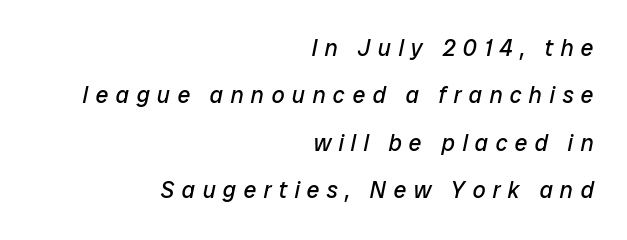
The image shows 23 px text type, italic (leaning right); set right-aligned, loose line spacing (2.06x), unusually wide letter spacing (+0.32 em), not underlined.
